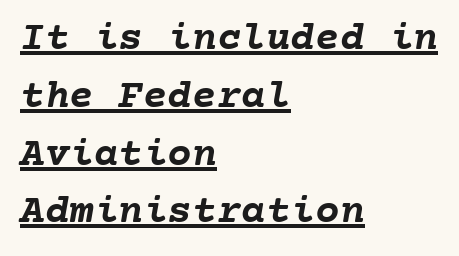
{"bold": "yes", "weight": "semibold", "width": "normal", "stroke_contrast": "low", "x_height": "medium", "monospaced": "yes", "underline": "yes", "align": "left", "line_spacing": "normal", "line_spacing_ratio": 1.41, "letter_spacing": "normal", "letter_spacing_em": 0.0, "glyph_px": 41}
